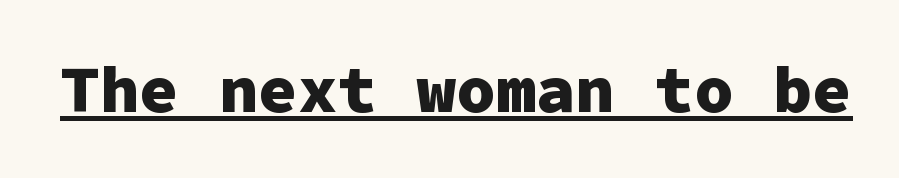
Q: Is the text bold? A: Yes.
Q: Is the text italic (slanted)? A: No, it is upright.
Q: Is the typeface a serif or a sans-serif typeface? A: Sans-serif.
Q: Is the text underlined? A: Yes.
Q: Is the spacing between letters normal or unusually wide? A: Normal.
Q: Width (condensed, normal, or wide)? A: Normal.
Q: Stroke contrast? A: Low.
Q: x-height? A: Medium.
Q: Monospaced? A: Yes.
